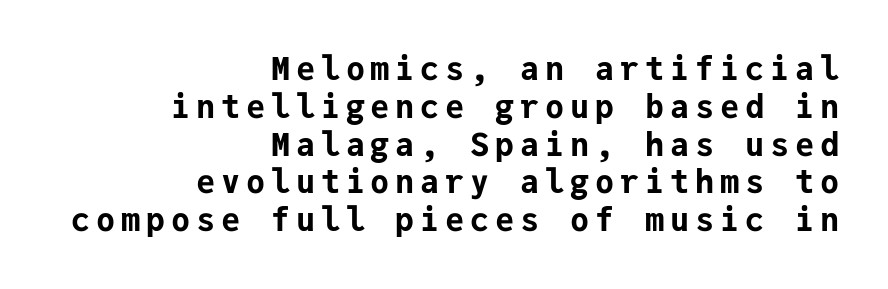
{"serif": "no", "italic": "no", "bold": "yes", "weight": "bold", "width": "normal", "stroke_contrast": "low", "x_height": "medium", "monospaced": "yes", "underline": "no", "align": "right", "line_spacing_ratio": 1.18, "glyph_px": 32}
